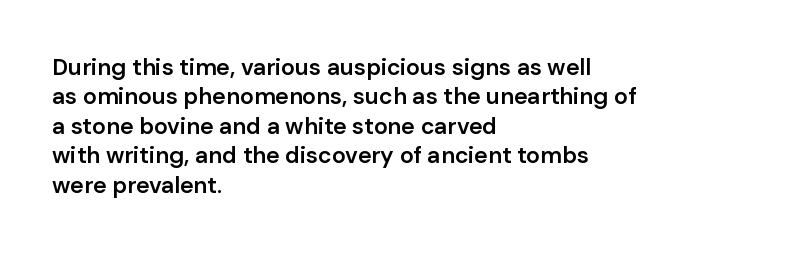
The image shows 23 px text type, upright; set left-aligned, normal line spacing (1.28x), normal letter spacing, not underlined.
